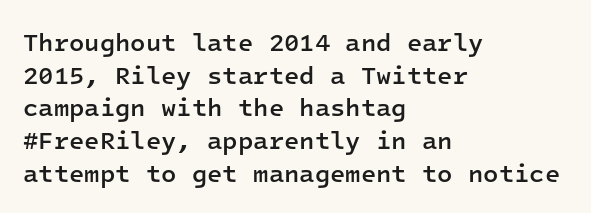
The image shows 25 px text type, upright; set left-aligned, normal line spacing (1.31x), normal letter spacing, not underlined.
